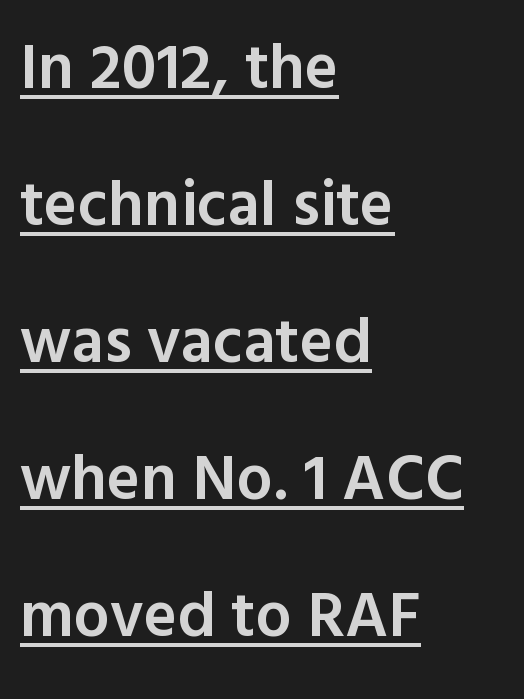
This block would shrink considerably if given ordinary leading; it's expanded now. Leftover space on each line is placed entirely after the last word. When letters stand straight like this, we call the style roman or upright. Check where the strokes stop: nothing finishes them off — pure sans. What stands out about the letter spacing? Nothing — it is the standard amount.
